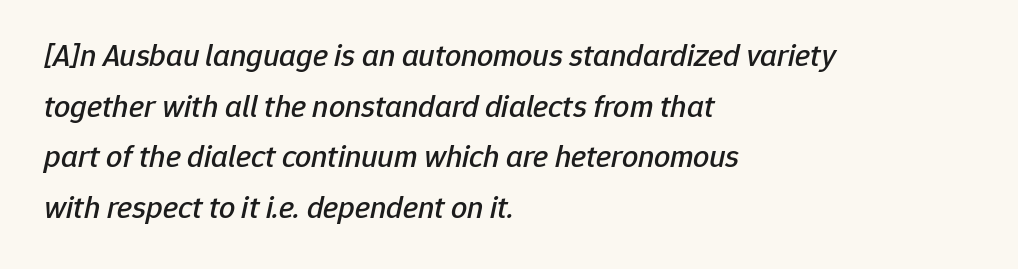
Here the glyphs are tracked normally, forming tight word shapes. Is the block centered? No — it sits flush against the left margin. Baseline-to-baseline distance is the conventional proportion of letter height. The space beneath each line is pristine and unruled. Spacing verdict: proportional, widths tailored to each character. You can tell it's italic because the verticals aren't actually vertical.
